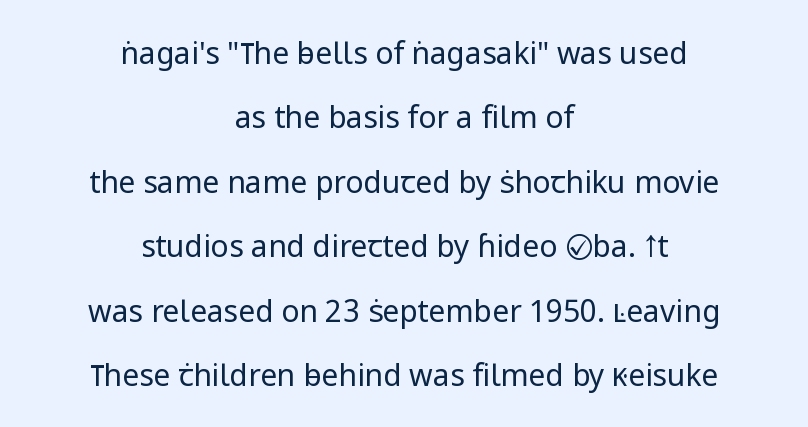
{"serif": "no", "italic": "no", "bold": "no", "weight": "regular", "width": "normal", "stroke_contrast": "low", "x_height": "medium", "monospaced": "no", "underline": "no", "align": "center", "line_spacing": "loose", "line_spacing_ratio": 2.15, "letter_spacing": "normal", "letter_spacing_em": 0.0, "glyph_px": 30}
